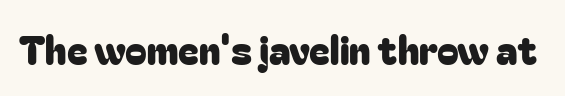
The image shows 39 px sans-serif type, upright; set normal letter spacing, not underlined; low stroke contrast and a medium x-height.
